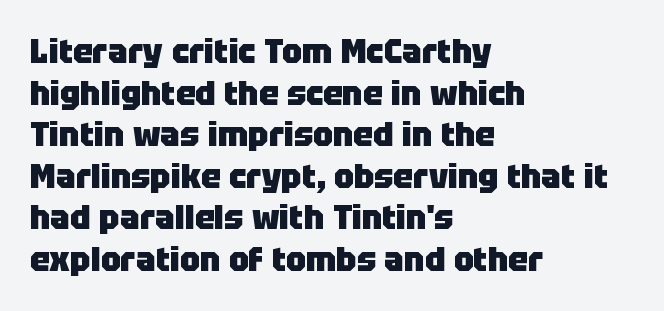
The image shows 33 px heavy sans-serif type, upright; set left-aligned, normal line spacing (1.26x), normal letter spacing, not underlined; low stroke contrast and a large x-height.
